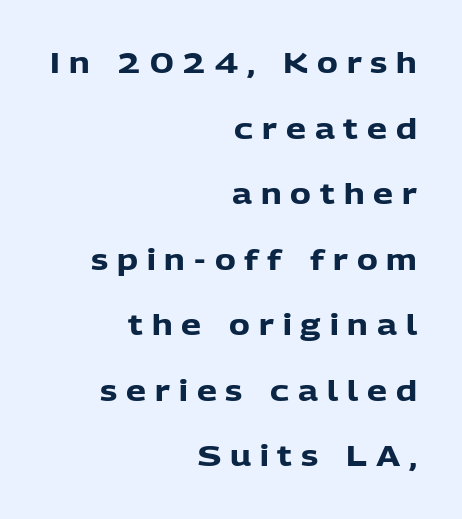
The image shows 28 px heavy sans-serif type, upright; set right-aligned, loose line spacing (2.34x), unusually wide letter spacing (+0.32 em), not underlined; low stroke contrast and a medium x-height.
